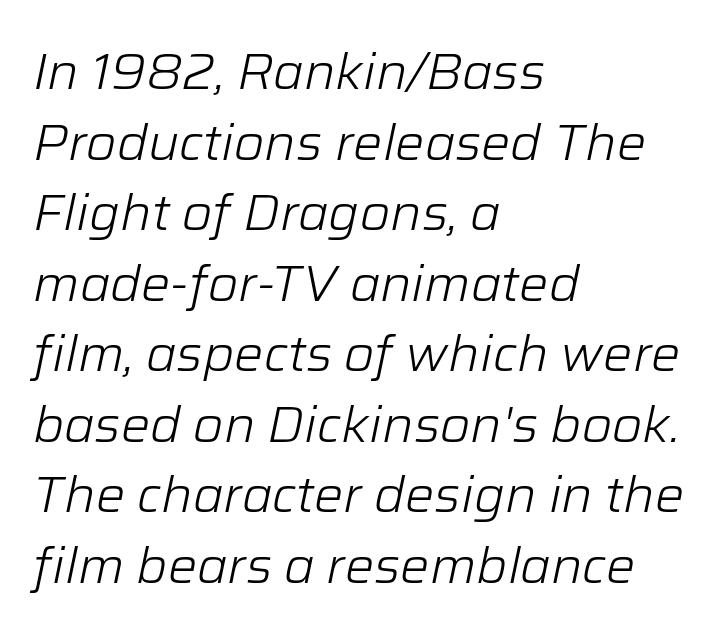
The image shows 49 px light type, italic (leaning right); set left-aligned, normal line spacing (1.44x), normal letter spacing, not underlined; low stroke contrast and a medium x-height.
